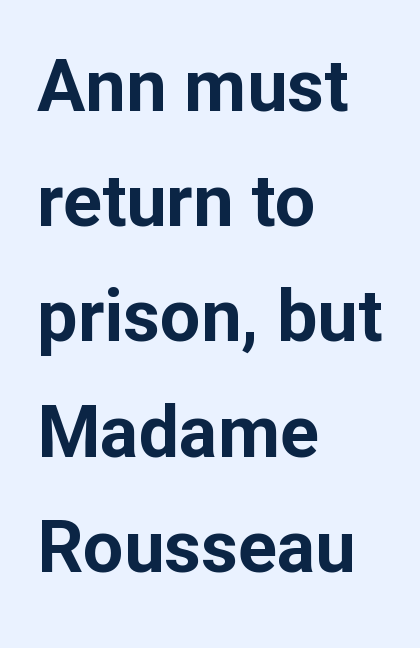
{"serif": "no", "italic": "no", "bold": "yes", "weight": "bold", "width": "normal", "stroke_contrast": "low", "x_height": "medium", "monospaced": "no", "underline": "no", "align": "left", "line_spacing": "normal", "line_spacing_ratio": 1.6, "letter_spacing": "normal", "letter_spacing_em": 0.0, "glyph_px": 72}
